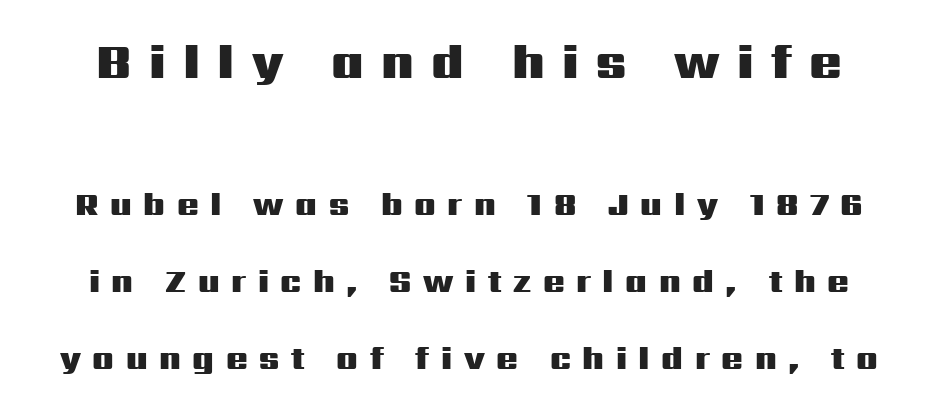
The image shows 48 px heavy, wide sans-serif type, upright; set loose line spacing (2.41x), unusually wide letter spacing (+0.36 em), not underlined; the first (top) block is 1.5x larger; medium stroke contrast and a medium x-height.
